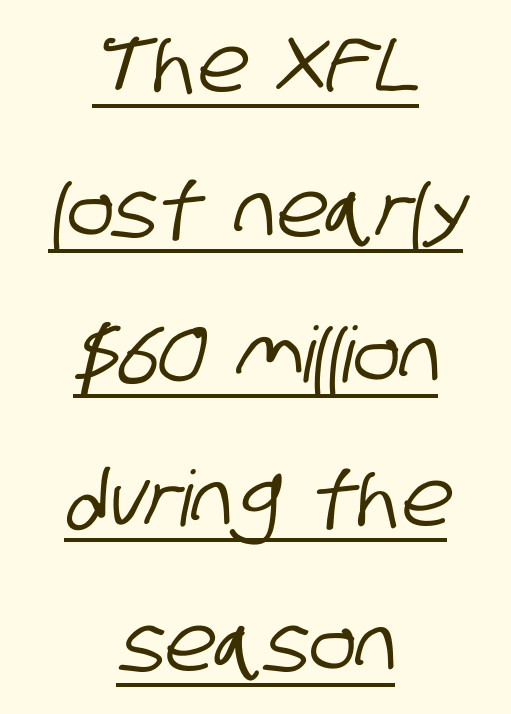
Looks like regular typesetting: each glyph gets only the width it needs. Compared with typical body copy, the letter spacing here is the same. This rendering employs a face without finishing strokes, i.e., a sans-serif. A typographer would call this underscored text. The rag falls on both sides of this text block equally.
